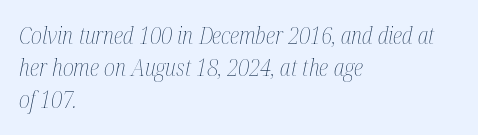
{"italic": "yes", "lean": "right", "slant_degrees": 12, "bold": "no", "underline": "no", "align": "left", "line_spacing": "normal", "line_spacing_ratio": 1.4, "letter_spacing": "normal", "letter_spacing_em": 0.0, "glyph_px": 23}
